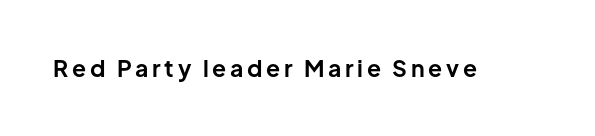
The words here are not underlined. Ascenders rise straight up at ninety degrees. What weight is shown? A full bold with thick strokes.
